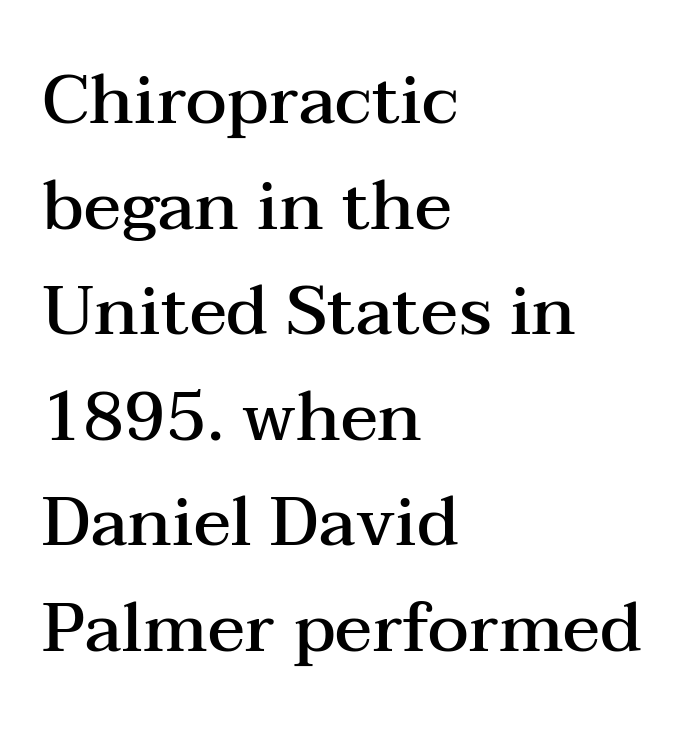
{"serif": "yes", "italic": "no", "bold": "semi", "weight": "semibold", "width": "wide", "stroke_contrast": "medium", "x_height": "medium", "monospaced": "no", "underline": "no", "align": "left", "line_spacing": "normal", "line_spacing_ratio": 1.53, "letter_spacing": "normal", "letter_spacing_em": 0.0, "glyph_px": 69}
